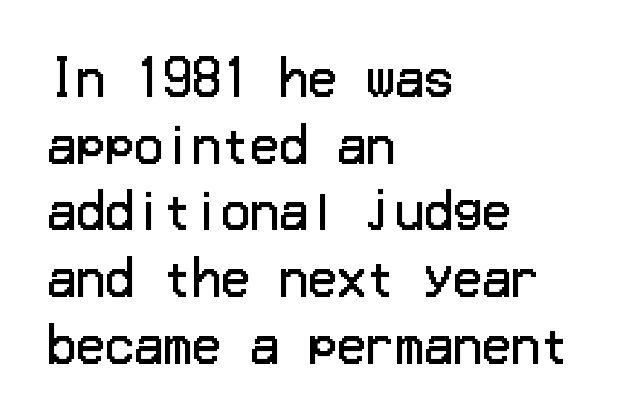
The image shows 48 px regular-weight sans-serif type, upright; set left-aligned, normal line spacing (1.39x), normal letter spacing, not underlined; low stroke contrast and a medium x-height.
